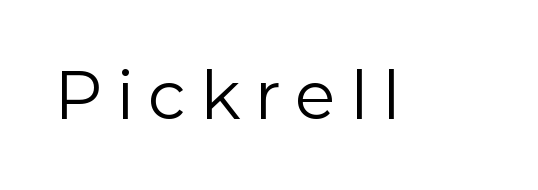
Stroke thickness stays within the range of a standard reading face or lighter. Type without underlining. Vertical strokes here are truly vertical. The face used here is a sans, in the tradition of grotesques and geometrics.
